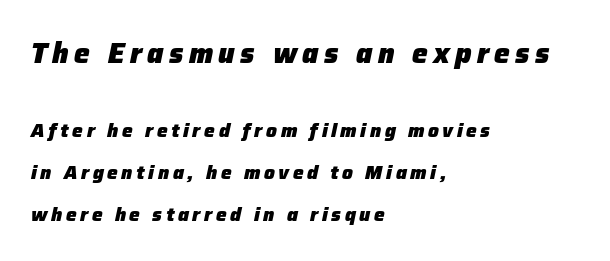
{"italic": "yes", "lean": "right", "slant_degrees": 12, "bold": "yes", "weight": "heavy", "width": "normal", "stroke_contrast": "low", "x_height": "medium", "monospaced": "no", "underline": "no", "align": "left", "line_spacing": "loose", "line_spacing_ratio": 2.2, "larger_block": "first", "size_ratio": 1.47, "glyph_px": 28}
